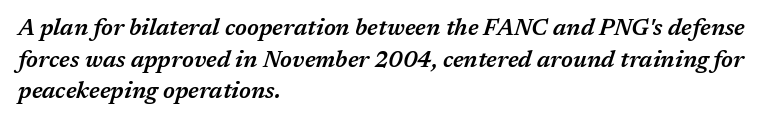
{"italic": "yes", "lean": "right", "slant_degrees": 17, "bold": "semi", "underline": "no", "align": "left", "line_spacing": "normal", "line_spacing_ratio": 1.37, "letter_spacing": "normal", "letter_spacing_em": 0.0, "glyph_px": 23}
